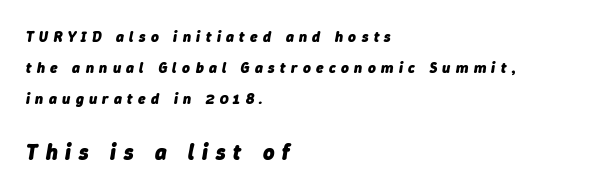
{"italic": "yes", "lean": "right", "slant_degrees": 9, "bold": "yes", "underline": "no", "align": "left", "line_spacing": "loose", "line_spacing_ratio": 2.07, "letter_spacing": "wide", "letter_spacing_em": 0.36, "larger_block": "second", "size_ratio": 1.47, "glyph_px": 22}
